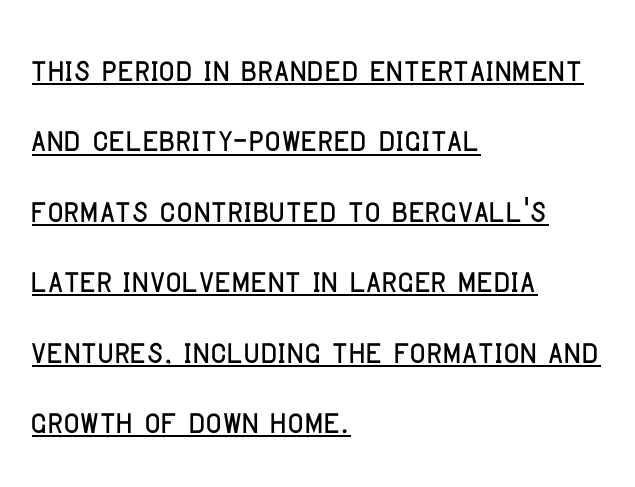
The image shows 44 px condensed sans-serif type, upright; set left-aligned, normal line spacing (1.6x), normal letter spacing, underlined; low stroke contrast and a large x-height.
